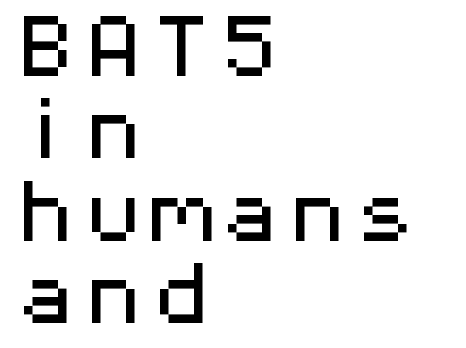
Q: Is the text italic (slanted)? A: No, it is upright.
Q: Is the typeface a serif or a sans-serif typeface? A: Sans-serif.
Q: Is the text underlined? A: No.
Q: How is the paragraph aligned? A: Left-aligned.
Q: Is the spacing between letters normal or unusually wide? A: Normal.
Q: Width (condensed, normal, or wide)? A: Wide.
Q: Stroke contrast? A: Medium.
Q: x-height? A: Medium.
Q: Monospaced? A: Yes.
